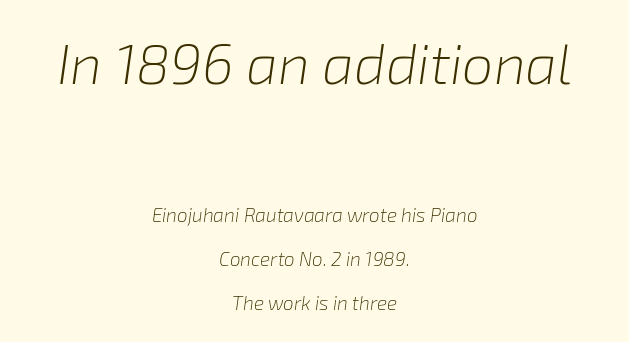
Q: Is the text bold? A: No.
Q: Is the text italic (slanted)? A: Yes, it leans right by about 8 degrees.
Q: Is the text underlined? A: No.
Q: How is the paragraph aligned? A: Centered.
Q: Is the spacing between letters normal or unusually wide? A: Normal.
Q: Is the spacing between lines tight, normal or loose? A: Loose.
Q: Which block of text is set in a larger size, the first (top) or the second (bottom)? A: The first (top) one.
Q: Width (condensed, normal, or wide)? A: Normal.
Q: Stroke contrast? A: Low.
Q: x-height? A: Medium.
Q: Monospaced? A: No.
